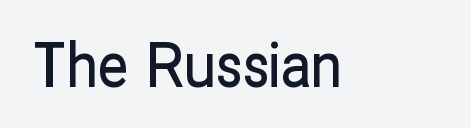
Characters follow at the spacing the type designer built in. Note the varied advance widths — an 'i' is clearly narrower than an 'm'. Italic? Not at all — the glyphs are vertical. The words here are not underlined. These lines are composed in type without serifs.
